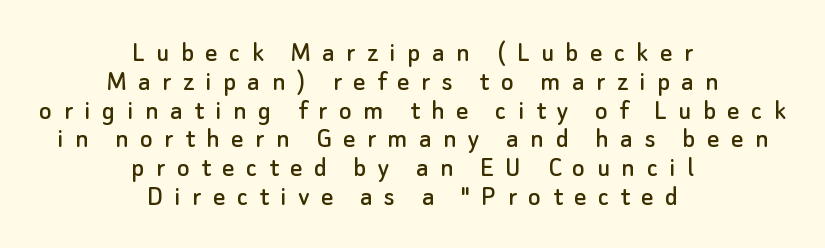
{"serif": "no", "italic": "no", "width": "normal", "stroke_contrast": "low", "x_height": "small", "monospaced": "no", "underline": "no", "align": "center", "line_spacing": "tight", "line_spacing_ratio": 0.96, "letter_spacing": "wide", "letter_spacing_em": 0.38, "glyph_px": 30}
